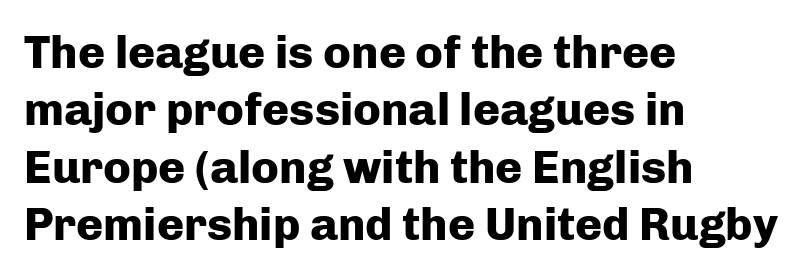
Q: Is the text bold? A: Yes.
Q: Is the text italic (slanted)? A: No, it is upright.
Q: Is the typeface a serif or a sans-serif typeface? A: Sans-serif.
Q: Is the text underlined? A: No.
Q: How is the paragraph aligned? A: Left-aligned.
Q: Is the spacing between letters normal or unusually wide? A: Normal.
Q: Is the spacing between lines tight, normal or loose? A: Normal.
Q: Width (condensed, normal, or wide)? A: Normal.
Q: Stroke contrast? A: Low.
Q: x-height? A: Medium.
Q: Monospaced? A: No.
